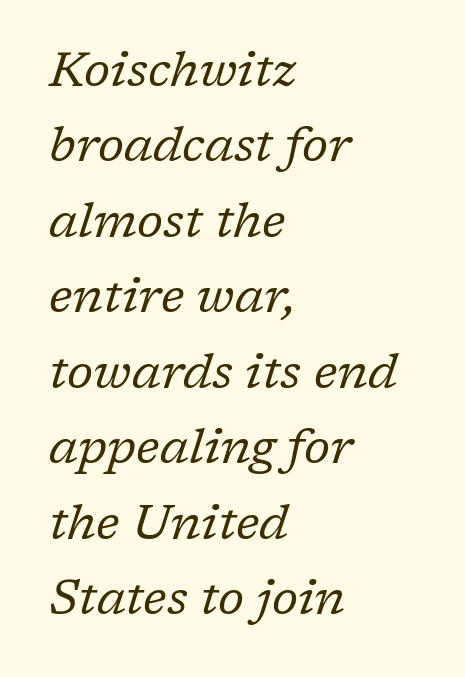
What stands out about the letter spacing? Nothing — it is the standard amount. Descenders hang freely into open space. This is serif lettering, the kind often seen in printed books. Compared with a centered layout, this one pins lines to the left instead. A typesetter would call this leading conventional body-copy spacing. The specimen reads as italic at a glance.
